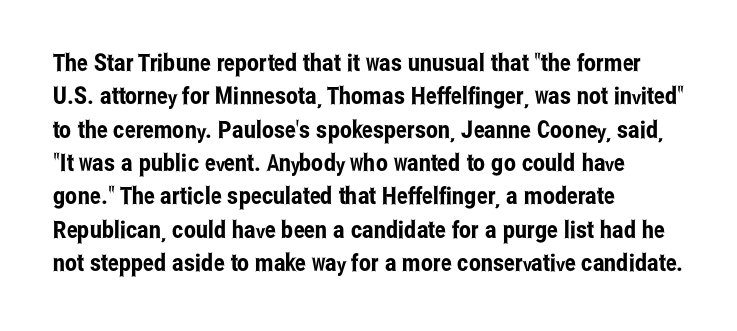
The image shows 24 px text type, upright; set left-aligned, normal line spacing (1.39x), normal letter spacing, not underlined.
